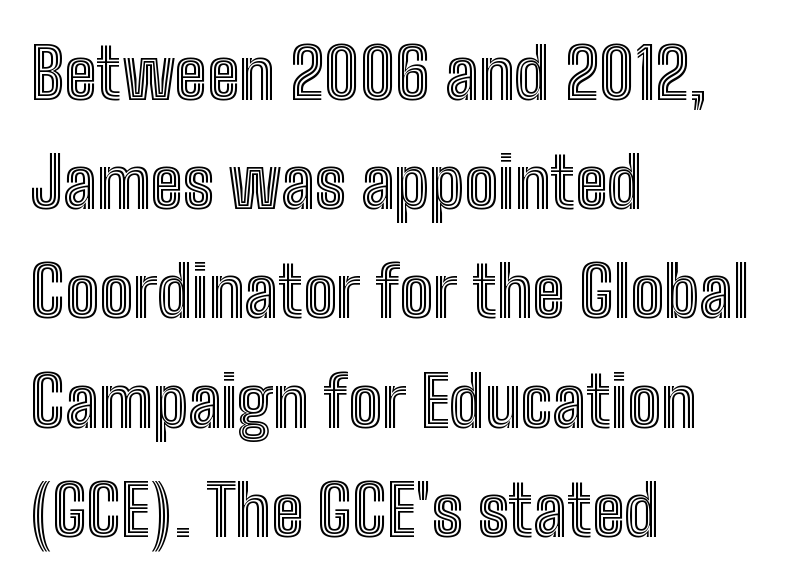
Q: Is the text italic (slanted)? A: No, it is upright.
Q: Is the text underlined? A: No.
Q: How is the paragraph aligned? A: Left-aligned.
Q: Is the spacing between letters normal or unusually wide? A: Normal.
Q: Is the spacing between lines tight, normal or loose? A: Normal.
Q: Width (condensed, normal, or wide)? A: Condensed.
Q: x-height? A: Medium.
Q: Monospaced? A: No.
